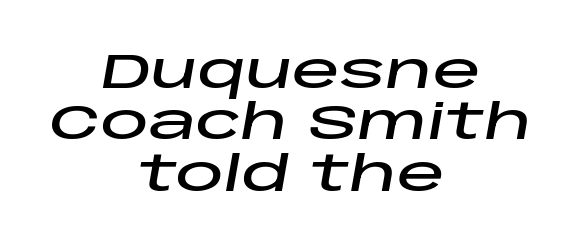
Line spacing here is tight. Check the space under the baseline: it is left empty. In terms of letterspacing, this is plain default setting. The whole block is typeset with a tilt. Where is the straight margin? There isn't one; the lines are centered. These lines are rendered in a variable-pitch font.
